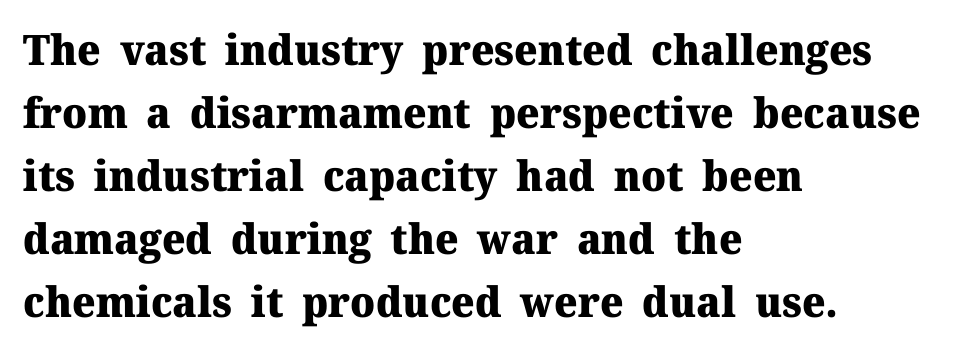
Q: Is the text bold? A: Yes.
Q: Is the text italic (slanted)? A: No, it is upright.
Q: Is the typeface a serif or a sans-serif typeface? A: Serif.
Q: Is the text underlined? A: No.
Q: How is the paragraph aligned? A: Left-aligned.
Q: Is the spacing between letters normal or unusually wide? A: Normal.
Q: Is the spacing between lines tight, normal or loose? A: Normal.
Q: Width (condensed, normal, or wide)? A: Normal.
Q: Stroke contrast? A: Medium.
Q: x-height? A: Medium.
Q: Monospaced? A: No.
